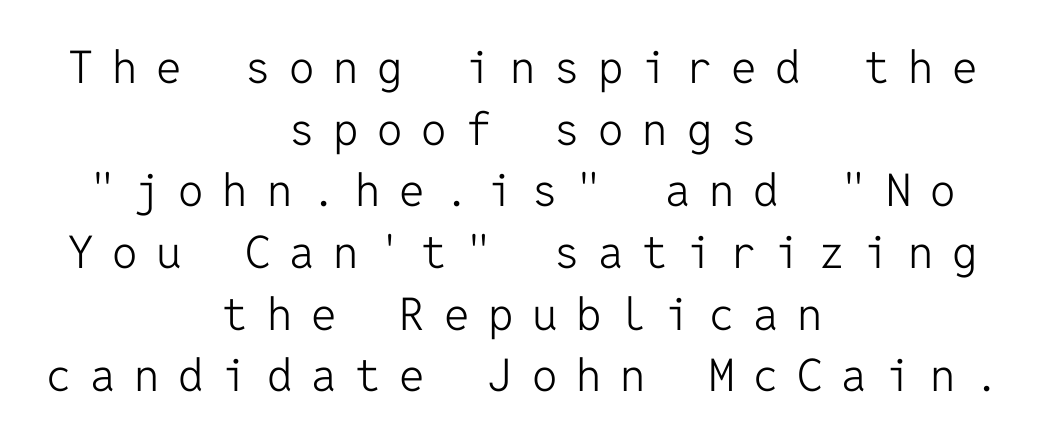
The image shows 45 px light sans-serif type, upright, monospaced; set centered, normal line spacing (1.37x), unusually wide letter spacing (+0.42 em), not underlined; low stroke contrast and a medium x-height.
